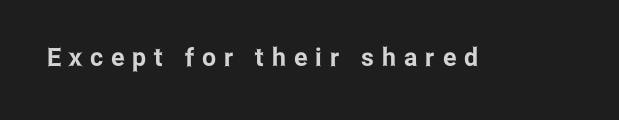
{"italic": "no", "underline": "no", "letter_spacing": "wide", "letter_spacing_em": 0.32, "glyph_px": 25}
